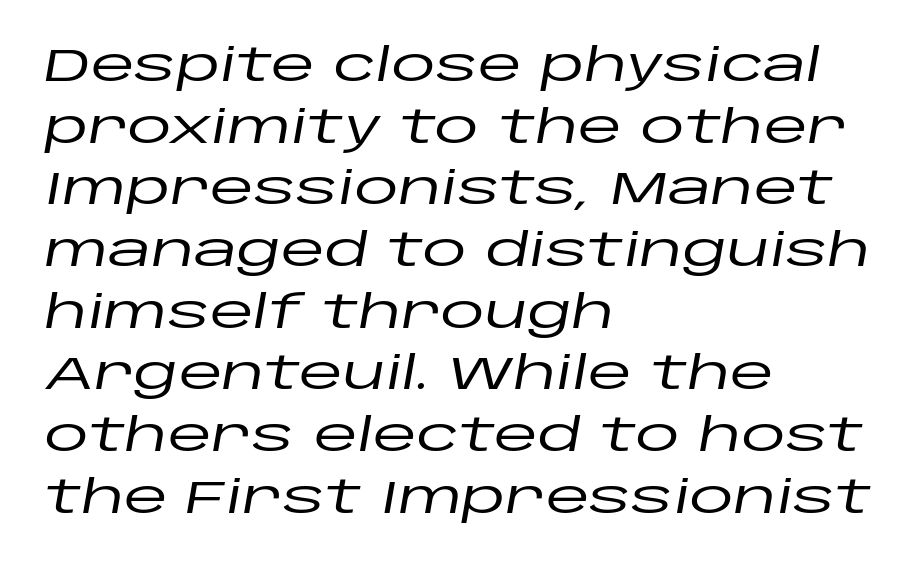
The image shows 45 px wide type, italic (leaning right); set left-aligned, normal line spacing (1.37x), normal letter spacing, not underlined; low stroke contrast and a large x-height.
